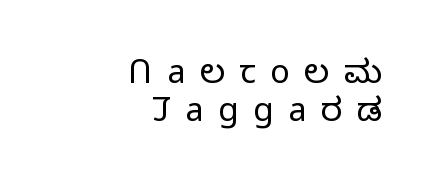
Q: Is the text bold? A: No.
Q: Is the text italic (slanted)? A: No, it is upright.
Q: Is the typeface a serif or a sans-serif typeface? A: Sans-serif.
Q: Is the text underlined? A: No.
Q: How is the paragraph aligned? A: Right-aligned.
Q: Is the spacing between letters normal or unusually wide? A: Unusually wide.
Q: Is the spacing between lines tight, normal or loose? A: Tight.
Q: Width (condensed, normal, or wide)? A: Normal.
Q: Stroke contrast? A: Low.
Q: x-height? A: Medium.
Q: Monospaced? A: No.
